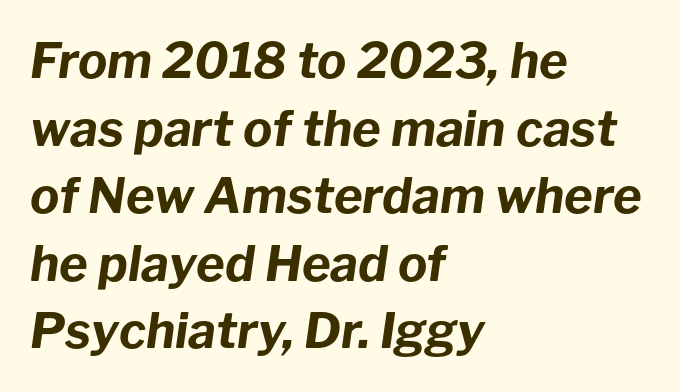
Q: Is the text bold? A: Yes.
Q: Is the text italic (slanted)? A: Yes, it leans right by about 8 degrees.
Q: Is the text underlined? A: No.
Q: How is the paragraph aligned? A: Left-aligned.
Q: Is the spacing between letters normal or unusually wide? A: Normal.
Q: Is the spacing between lines tight, normal or loose? A: Normal.
Q: Width (condensed, normal, or wide)? A: Normal.
Q: Stroke contrast? A: Low.
Q: x-height? A: Medium.
Q: Monospaced? A: No.
